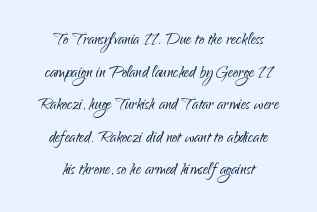
The image shows 21 px text type; set centered, normal line spacing (1.55x), normal letter spacing, not underlined.
